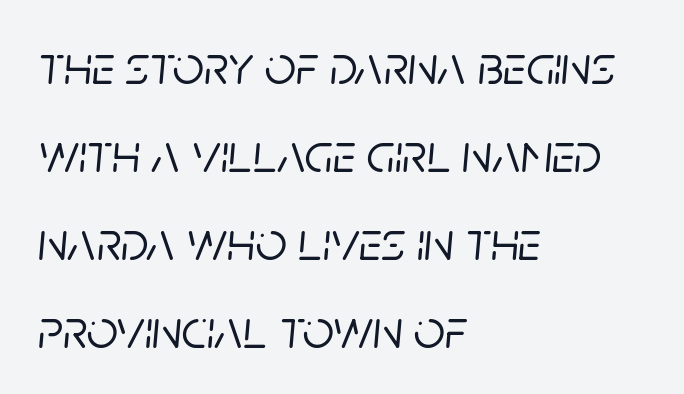
Q: Is the text italic (slanted)? A: Yes, it leans right by about 5 degrees.
Q: Is the text underlined? A: No.
Q: How is the paragraph aligned? A: Left-aligned.
Q: Is the spacing between letters normal or unusually wide? A: Normal.
Q: Is the spacing between lines tight, normal or loose? A: Normal.
Q: Width (condensed, normal, or wide)? A: Normal.
Q: Stroke contrast? A: Low.
Q: x-height? A: Large.
Q: Monospaced? A: No.
